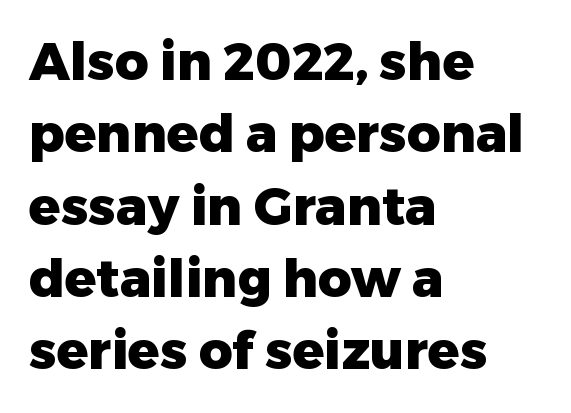
{"serif": "no", "italic": "no", "bold": "yes", "weight": "heavy", "width": "normal", "stroke_contrast": "low", "x_height": "medium", "monospaced": "no", "underline": "no", "align": "left", "line_spacing": "normal", "line_spacing_ratio": 1.39, "letter_spacing": "normal", "letter_spacing_em": 0.0, "glyph_px": 52}
